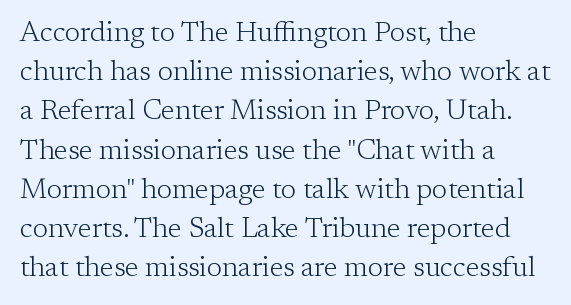
The image shows 28 px light serif type, upright; set left-aligned, normal line spacing (1.4x), normal letter spacing, not underlined; low stroke contrast and a medium x-height.
